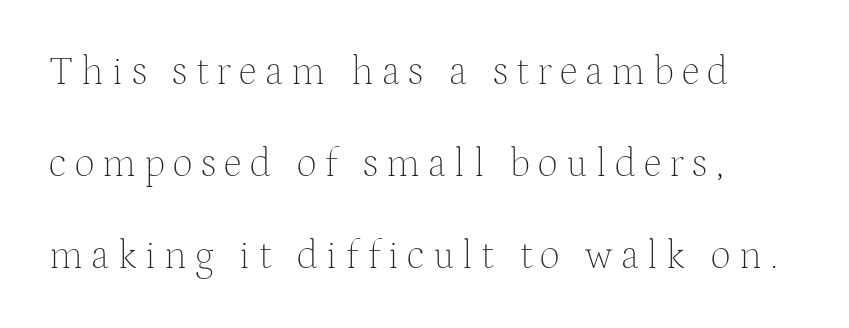
{"serif": "yes", "italic": "no", "bold": "no", "weight": "thin", "width": "normal", "stroke_contrast": "medium", "x_height": "medium", "monospaced": "no", "underline": "no", "align": "left", "line_spacing": "loose", "line_spacing_ratio": 2.3, "letter_spacing": "wide", "letter_spacing_em": 0.21, "glyph_px": 40}
